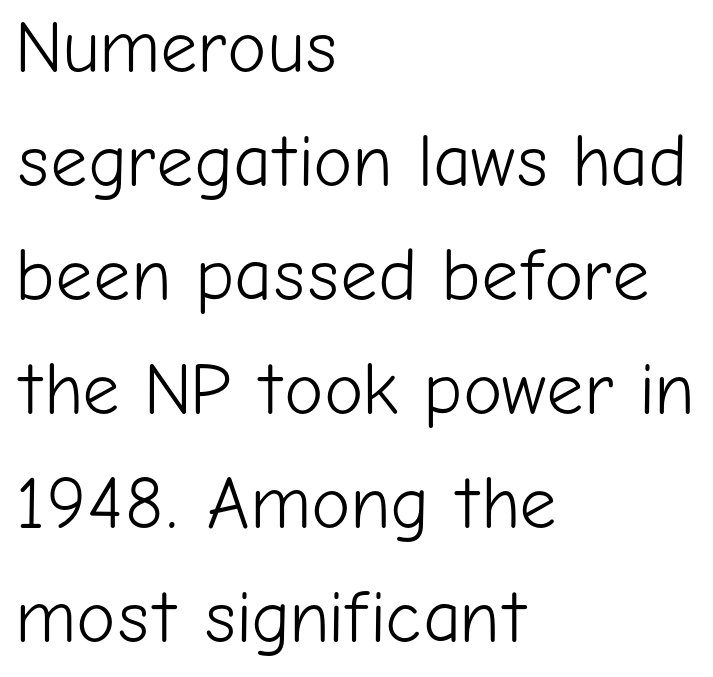
The image shows 74 px light sans-serif type, upright; set left-aligned, normal line spacing (1.54x), normal letter spacing, not underlined; low stroke contrast and a medium x-height.
